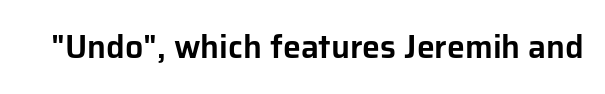
{"serif": "no", "italic": "no", "width": "normal", "stroke_contrast": "low", "x_height": "medium", "monospaced": "no", "underline": "no", "letter_spacing": "normal", "letter_spacing_em": 0.0, "glyph_px": 32}
